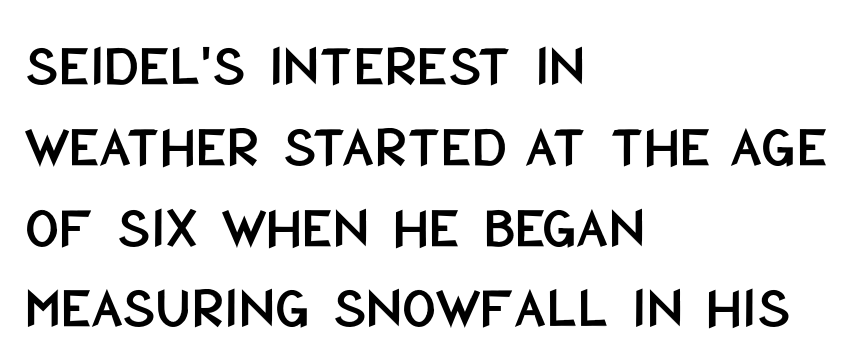
Underlining? Definitely not there. The font's upright variant was chosen for this text. If you drew a ruler down the left edge, every line would touch it. In terms of letterform style, serifs are entirely absent. The vertical gap from one line to the next is medium.
